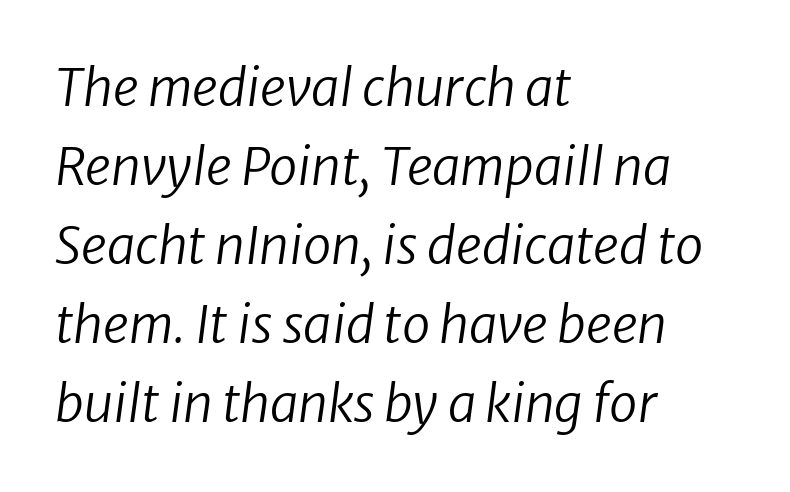
The face looks like a standard text weight, possibly lighter. This sample has the flowing, uneven cadence of proportional lettering. The rendering keeps characters at their native spacing. A normal amount of white space separates one row of letters from the next. Beneath every word, the page is bare.
